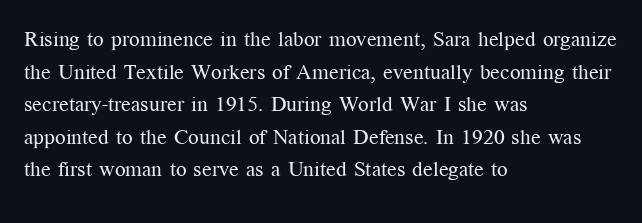
Q: Is the text bold? A: No.
Q: Is the text italic (slanted)? A: No, it is upright.
Q: Is the text underlined? A: No.
Q: How is the paragraph aligned? A: Left-aligned.
Q: Is the spacing between letters normal or unusually wide? A: Normal.
Q: Is the spacing between lines tight, normal or loose? A: Normal.
